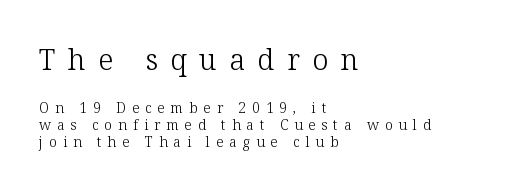
Q: Is the text bold? A: No.
Q: Is the text italic (slanted)? A: No, it is upright.
Q: Is the typeface a serif or a sans-serif typeface? A: Serif.
Q: Is the text underlined? A: No.
Q: How is the paragraph aligned? A: Left-aligned.
Q: Is the spacing between letters normal or unusually wide? A: Unusually wide.
Q: Which block of text is set in a larger size, the first (top) or the second (bottom)? A: The first (top) one.
Q: Width (condensed, normal, or wide)? A: Normal.
Q: Stroke contrast? A: Low.
Q: x-height? A: Medium.
Q: Monospaced? A: No.
